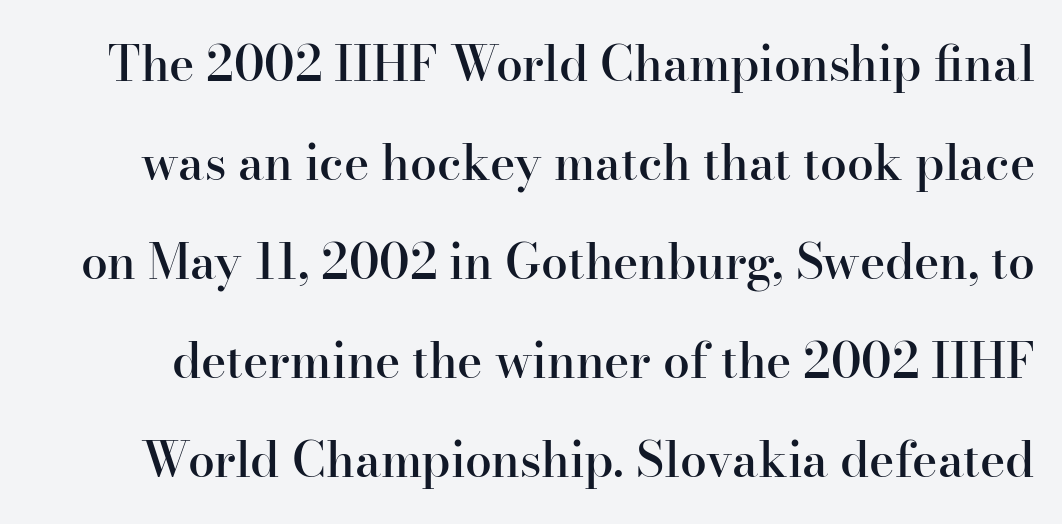
Q: Is the text bold? A: Semi-bold.
Q: Is the text italic (slanted)? A: No, it is upright.
Q: Is the typeface a serif or a sans-serif typeface? A: Serif.
Q: Is the text underlined? A: No.
Q: Is the spacing between letters normal or unusually wide? A: Normal.
Q: Is the spacing between lines tight, normal or loose? A: Loose.
Q: Width (condensed, normal, or wide)? A: Normal.
Q: Stroke contrast? A: High.
Q: x-height? A: Small.
Q: Monospaced? A: No.
